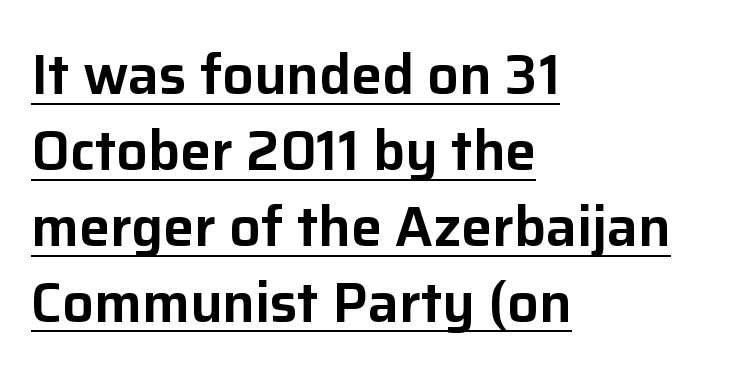
{"serif": "no", "italic": "no", "width": "normal", "stroke_contrast": "low", "x_height": "medium", "monospaced": "no", "underline": "yes", "align": "left", "line_spacing": "normal", "line_spacing_ratio": 1.38, "letter_spacing": "normal", "letter_spacing_em": 0.0, "glyph_px": 55}
